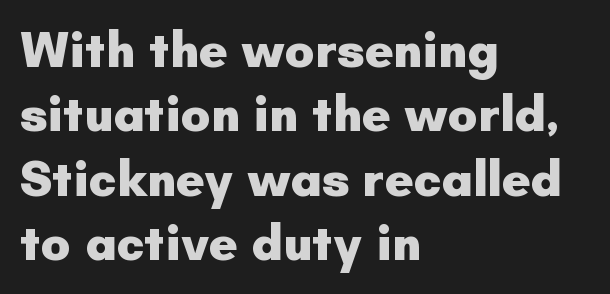
{"serif": "no", "italic": "no", "bold": "yes", "weight": "heavy", "width": "normal", "stroke_contrast": "low", "x_height": "small", "monospaced": "no", "underline": "no", "align": "left", "line_spacing": "normal", "line_spacing_ratio": 1.29, "letter_spacing": "normal", "letter_spacing_em": 0.0, "glyph_px": 50}
